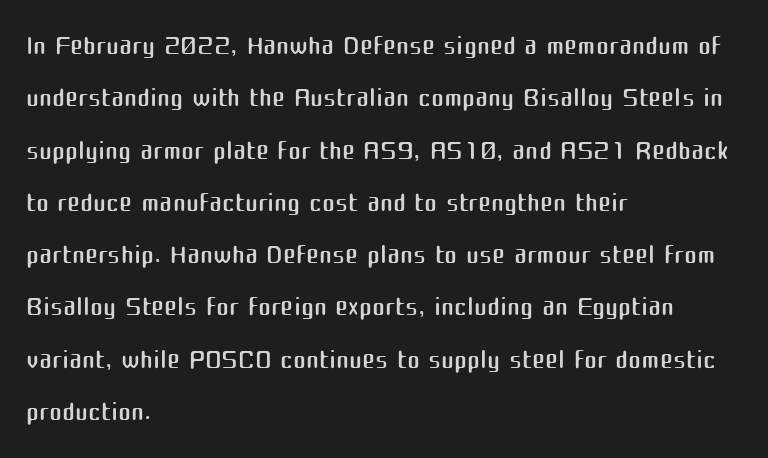
Q: Is the text bold? A: No.
Q: Is the text italic (slanted)? A: No, it is upright.
Q: Is the typeface a serif or a sans-serif typeface? A: Sans-serif.
Q: Is the text underlined? A: No.
Q: How is the paragraph aligned? A: Left-aligned.
Q: Is the spacing between letters normal or unusually wide? A: Normal.
Q: Is the spacing between lines tight, normal or loose? A: Normal.
Q: Width (condensed, normal, or wide)? A: Normal.
Q: Stroke contrast? A: Medium.
Q: x-height? A: Medium.
Q: Monospaced? A: No.
